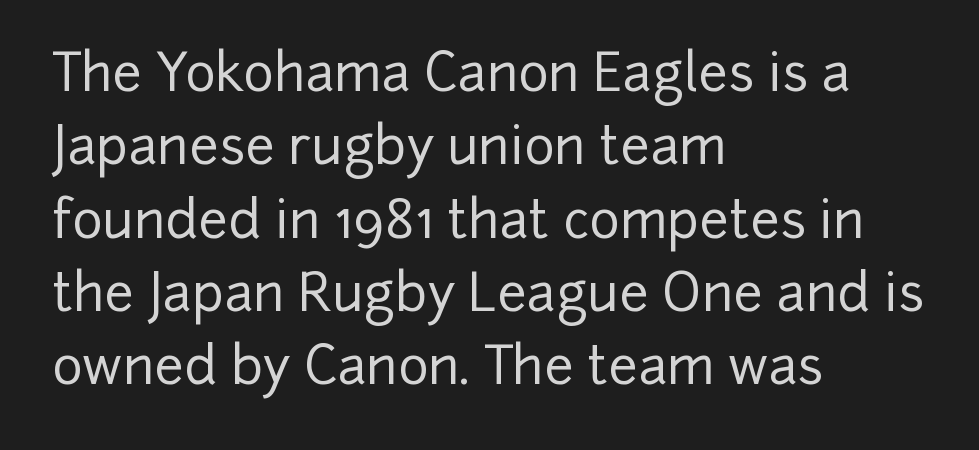
Q: Is the text italic (slanted)? A: No, it is upright.
Q: Is the typeface a serif or a sans-serif typeface? A: Sans-serif.
Q: Is the text underlined? A: No.
Q: How is the paragraph aligned? A: Left-aligned.
Q: Is the spacing between letters normal or unusually wide? A: Normal.
Q: Is the spacing between lines tight, normal or loose? A: Normal.
Q: Width (condensed, normal, or wide)? A: Normal.
Q: Stroke contrast? A: Low.
Q: x-height? A: Medium.
Q: Monospaced? A: No.
